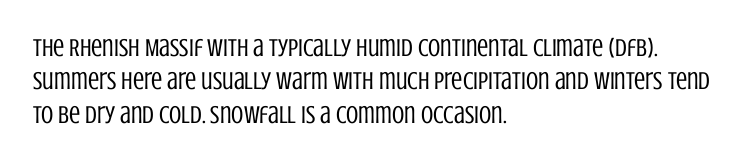
The image shows 25 px text type, upright; set left-aligned, normal line spacing (1.34x), normal letter spacing, not underlined.
